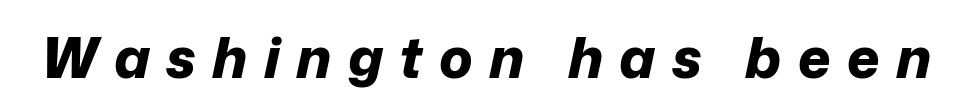
Quick note: italic. Descenders are the only things crossing below the line. Does the weight exceed regular? Yes, all the way to bold. The letters advance in unequal steps, a hallmark of proportional type.
